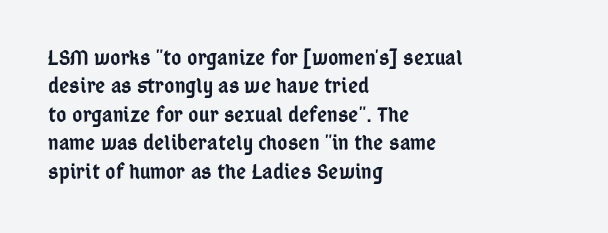
Q: Is the text bold? A: Semi-bold.
Q: Is the text italic (slanted)? A: No, it is upright.
Q: Is the text underlined? A: No.
Q: How is the paragraph aligned? A: Left-aligned.
Q: Is the spacing between letters normal or unusually wide? A: Normal.
Q: Is the spacing between lines tight, normal or loose? A: Normal.
